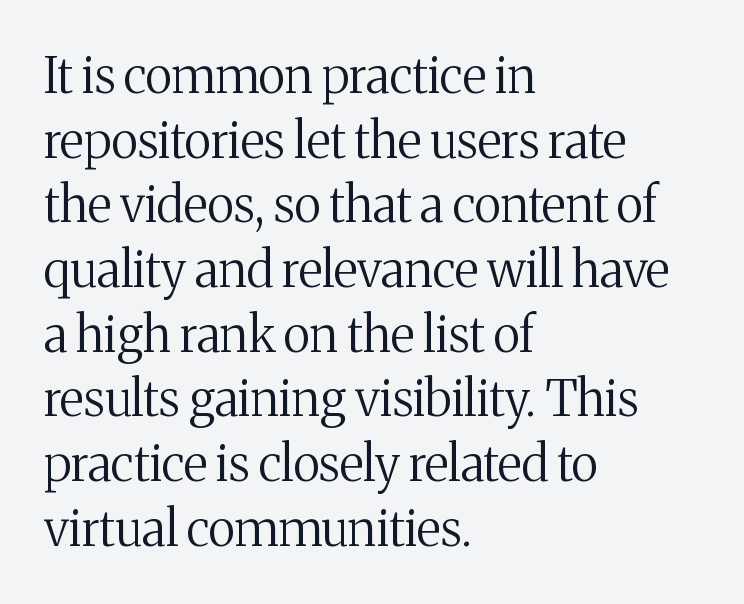
{"serif": "yes", "italic": "no", "bold": "no", "weight": "regular", "width": "normal", "stroke_contrast": "medium", "x_height": "medium", "monospaced": "no", "underline": "no", "align": "left", "line_spacing": "normal", "line_spacing_ratio": 1.32, "letter_spacing": "normal", "letter_spacing_em": 0.0, "glyph_px": 49}
